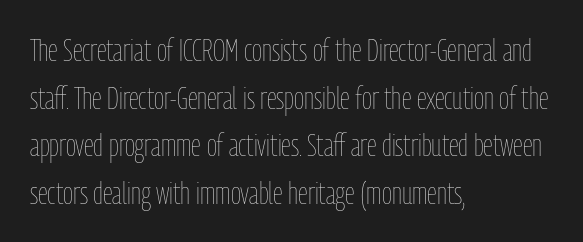
{"italic": "no", "bold": "no", "weight": "thin", "width": "condensed", "stroke_contrast": "low", "x_height": "medium", "monospaced": "no", "underline": "no", "align": "left", "line_spacing": "normal", "line_spacing_ratio": 1.54, "letter_spacing": "normal", "letter_spacing_em": 0.0, "glyph_px": 31}
